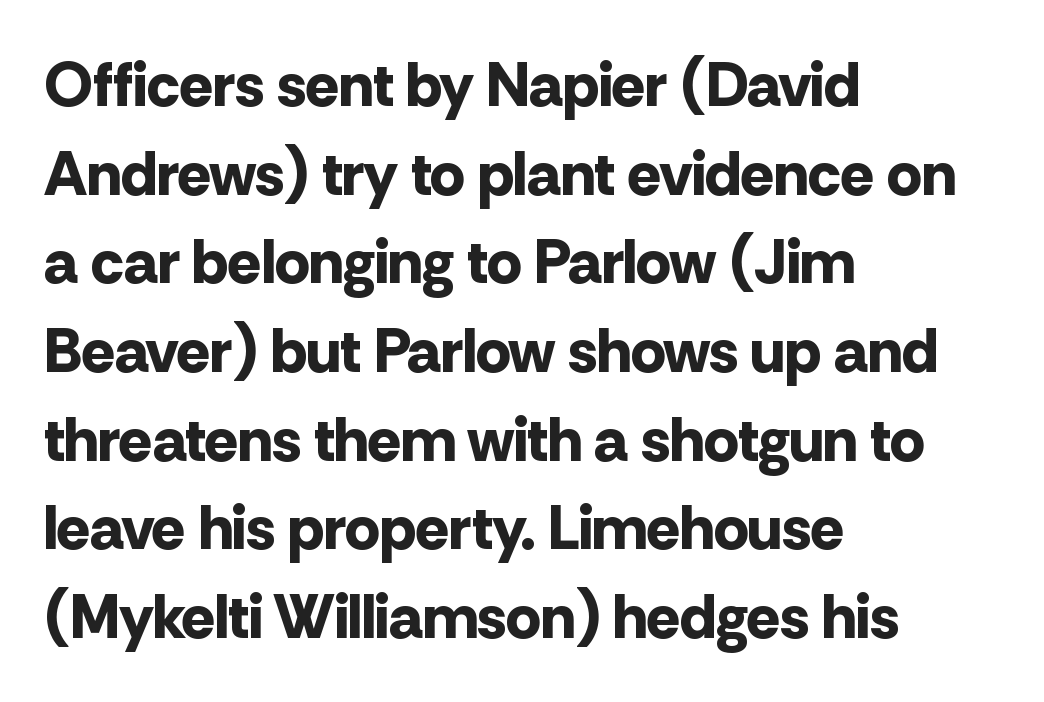
What weight is shown? A full bold with thick strokes. The passage is arranged the way most books set body copy — flush left. The specimen omits any rule beneath the text block's lines. Nothing unusual about the tracking: characters are spaced as the font intends.
